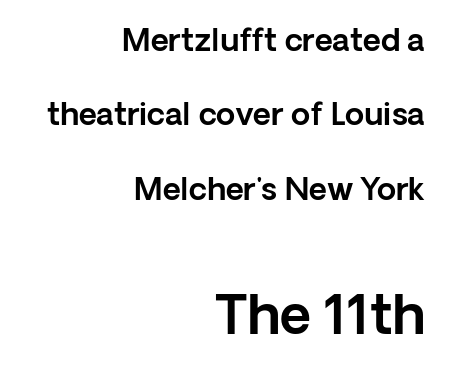
The image shows 54 px sans-serif type, upright; set right-aligned, loose line spacing (2.4x), normal letter spacing, not underlined; the second (bottom) block is 1.74x larger; a medium x-height.
